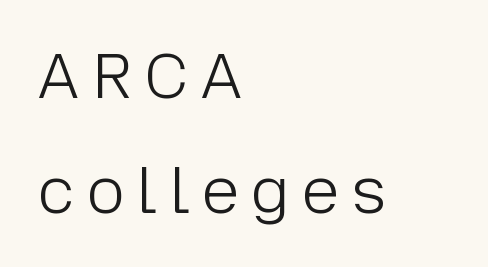
{"serif": "no", "italic": "no", "bold": "no", "weight": "light", "width": "normal", "stroke_contrast": "low", "x_height": "medium", "monospaced": "no", "underline": "no", "align": "left", "line_spacing_ratio": 1.79, "glyph_px": 64}
